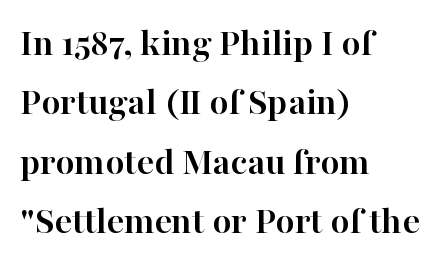
{"serif": "yes", "italic": "no", "bold": "yes", "weight": "semibold", "width": "normal", "stroke_contrast": "high", "x_height": "medium", "monospaced": "no", "underline": "no", "align": "left", "line_spacing": "normal", "line_spacing_ratio": 1.52, "letter_spacing": "normal", "letter_spacing_em": 0.0, "glyph_px": 39}
